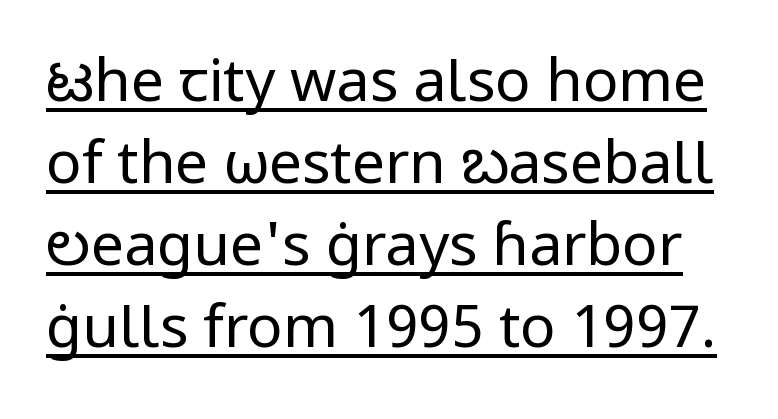
The sample's only ornament is a line tracing under the words. The letters stand upright; this is a roman face. Note the varied advance widths — an 'i' is clearly narrower than an 'm'. The glyphs in this specimen are sans serif. On a weight scale, this lands at 450 or below.
